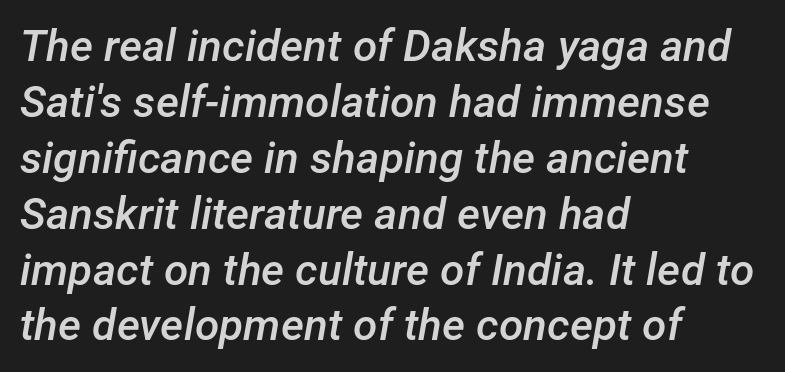
{"italic": "yes", "lean": "right", "slant_degrees": 12, "bold": "semi", "weight": "semibold", "width": "normal", "stroke_contrast": "low", "x_height": "medium", "monospaced": "no", "underline": "no", "align": "left", "line_spacing": "normal", "line_spacing_ratio": 1.27, "letter_spacing": "normal", "letter_spacing_em": 0.0, "glyph_px": 44}
